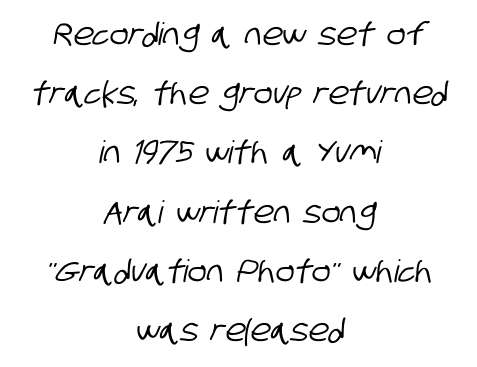
The image shows 31 px condensed sans-serif type; set centered, loose line spacing (1.91x), normal letter spacing, not underlined; low stroke contrast and a large x-height.
